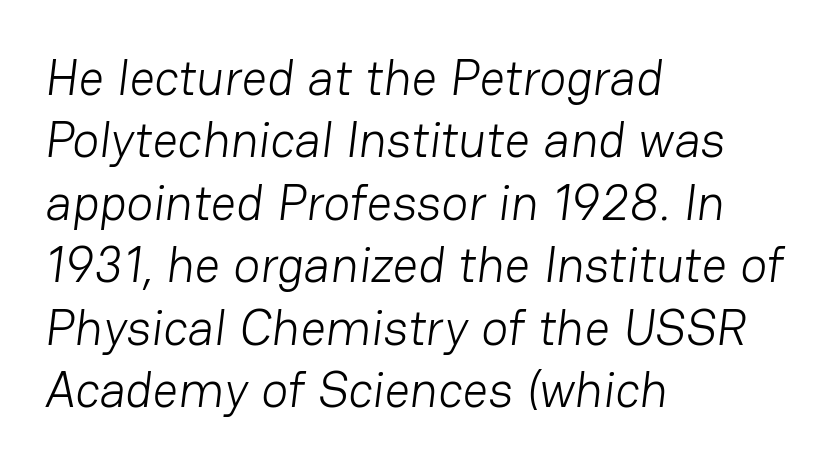
Q: Is the text bold? A: No.
Q: Is the typeface a serif or a sans-serif typeface? A: Sans-serif.
Q: Is the text underlined? A: No.
Q: How is the paragraph aligned? A: Left-aligned.
Q: Is the spacing between letters normal or unusually wide? A: Normal.
Q: Is the spacing between lines tight, normal or loose? A: Normal.
Q: Width (condensed, normal, or wide)? A: Normal.
Q: Stroke contrast? A: Low.
Q: x-height? A: Medium.
Q: Monospaced? A: No.
